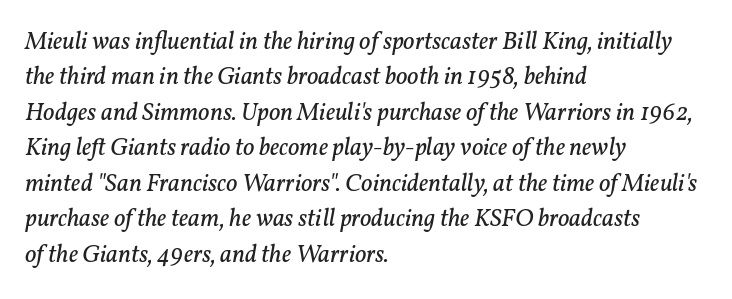
{"italic": "yes", "lean": "right", "slant_degrees": 11, "bold": "no", "underline": "no", "align": "left", "line_spacing": "normal", "line_spacing_ratio": 1.42, "letter_spacing": "normal", "letter_spacing_em": 0.0, "glyph_px": 25}
